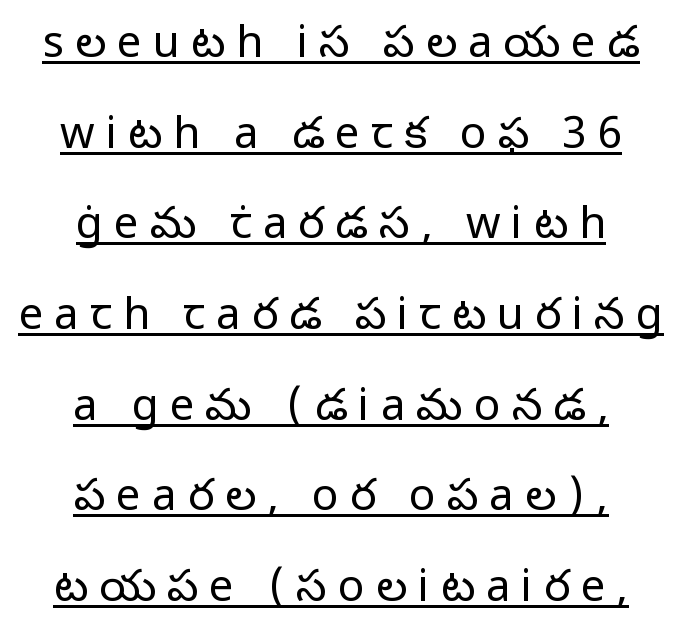
The passage shown is typed in a proportional face where columns would drift. Caption: expanded tracking, letters set apart. Leftover space on each line is divided equally before and after the words. Every stem runs plumb, perpendicular to the baseline.
